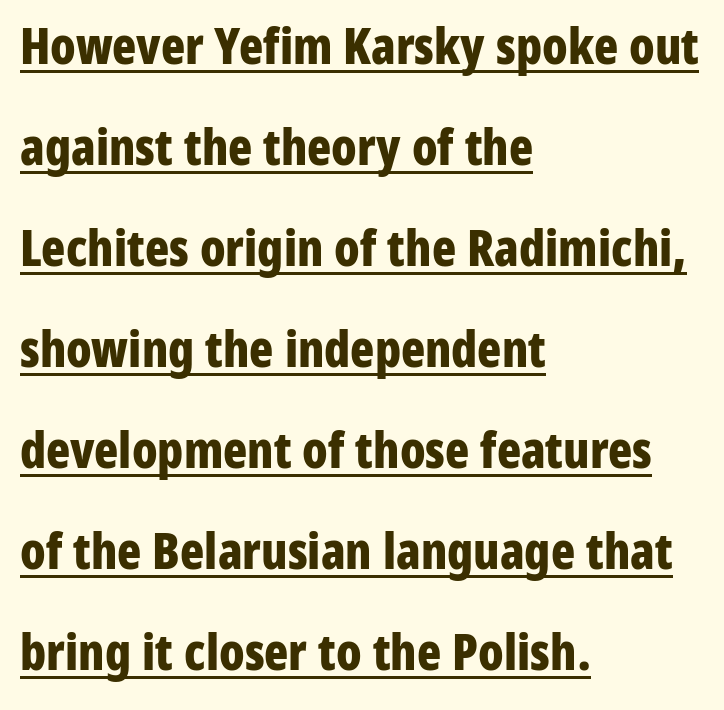
The image shows 50 px bold, condensed sans-serif type, upright; set left-aligned, loose line spacing (2.02x), normal letter spacing, underlined; low stroke contrast and a medium x-height.
